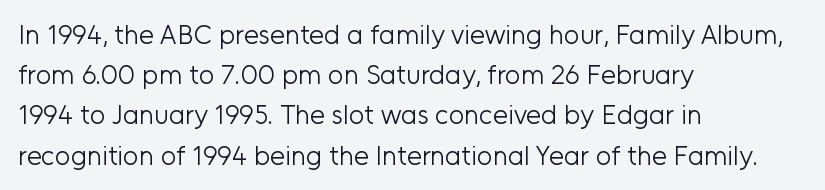
The paragraph shown leans on its left margin. Has an underline been added? It has not. The font's upright variant was chosen for this text. The cut favours lightness, reaching ordinary text weight at its darkest.
